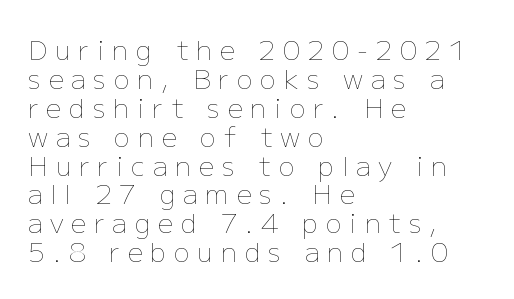
{"italic": "no", "bold": "no", "underline": "no", "align": "left", "line_spacing": "tight", "line_spacing_ratio": 1.07, "letter_spacing": "wide", "letter_spacing_em": 0.29, "glyph_px": 27}
